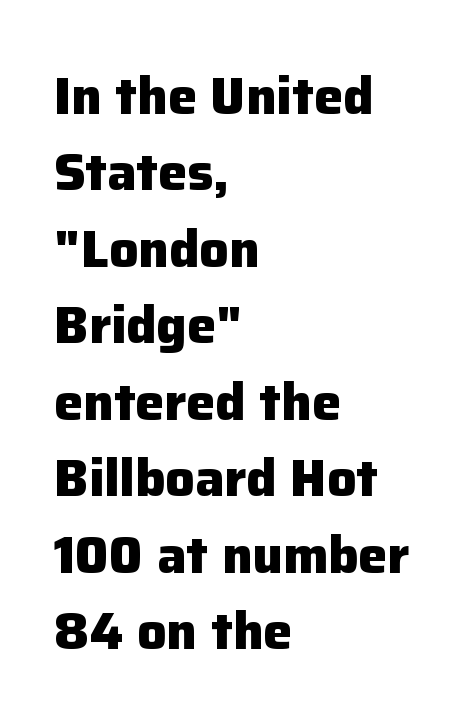
Q: Is the text bold? A: Yes.
Q: Is the text italic (slanted)? A: No, it is upright.
Q: Is the typeface a serif or a sans-serif typeface? A: Sans-serif.
Q: Is the text underlined? A: No.
Q: How is the paragraph aligned? A: Left-aligned.
Q: Is the spacing between letters normal or unusually wide? A: Normal.
Q: Is the spacing between lines tight, normal or loose? A: Normal.
Q: Width (condensed, normal, or wide)? A: Normal.
Q: Stroke contrast? A: Low.
Q: x-height? A: Medium.
Q: Monospaced? A: No.
